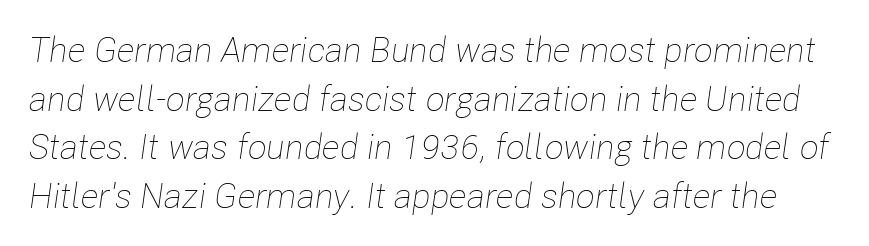
Q: Is the text bold? A: No.
Q: Is the text italic (slanted)? A: Yes, it leans right by about 8 degrees.
Q: Is the text underlined? A: No.
Q: Is the spacing between letters normal or unusually wide? A: Normal.
Q: Is the spacing between lines tight, normal or loose? A: Normal.
Q: Width (condensed, normal, or wide)? A: Condensed.
Q: Stroke contrast? A: Low.
Q: x-height? A: Medium.
Q: Monospaced? A: No.
